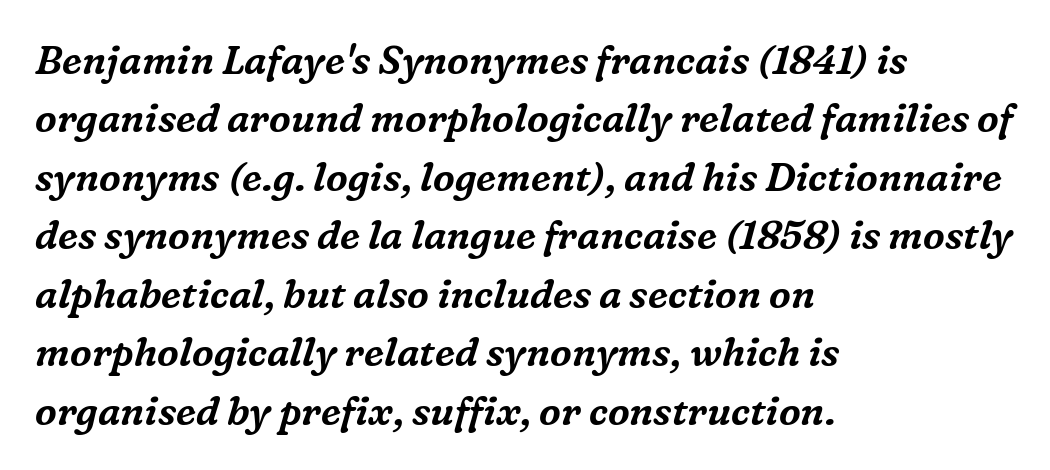
{"serif": "yes", "italic": "yes", "lean": "right", "slant_degrees": 16, "width": "normal", "stroke_contrast": "medium", "x_height": "medium", "monospaced": "no", "underline": "no", "align": "left", "line_spacing": "normal", "line_spacing_ratio": 1.5, "letter_spacing": "normal", "letter_spacing_em": 0.0, "glyph_px": 39}
